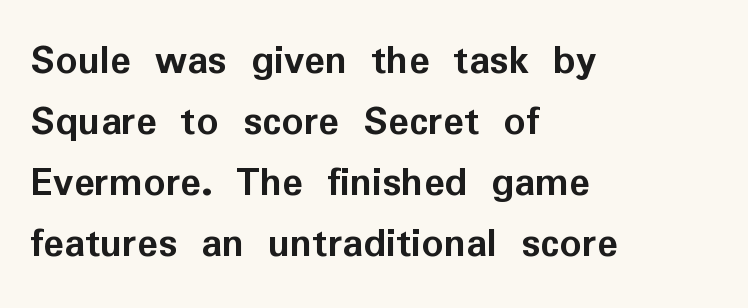
The typography opts for an upright posture over an oblique one. The words here are not underlined. Thick stems and heavy bowls — unmistakably bold. Note the varied advance widths — an 'i' is clearly narrower than an 'm'. The typesetter chose a ragged-right arrangement here.
